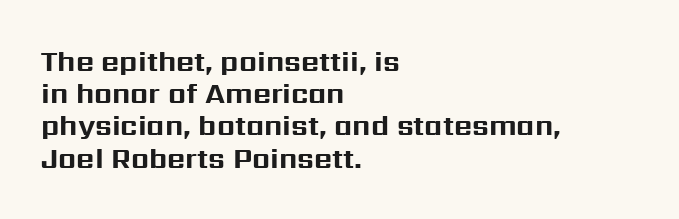
The image shows 28 px bold sans-serif type, upright; set left-aligned, tight line spacing (1.15x), normal letter spacing, not underlined; medium stroke contrast and a medium x-height.
